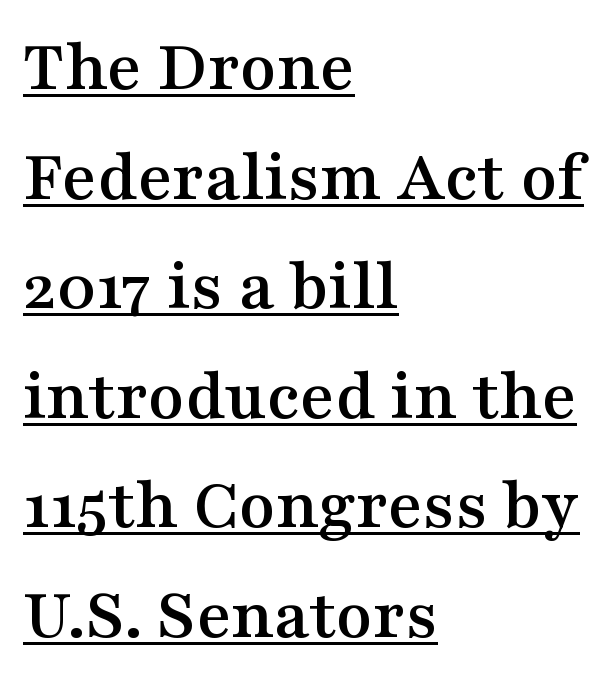
Varying glyph widths throughout — classic text-font behaviour. Left-aligned paragraph, ragged on the right. Caption: lettering with a line underneath. Serif or sans? Serif — the stroke terminals have little feet. Compared with typical paragraphs, the rows here are spaced about the same.
